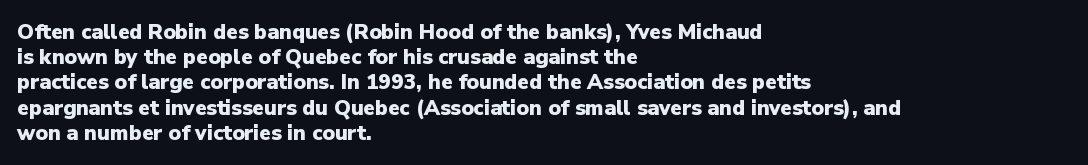
{"italic": "no", "bold": "yes", "underline": "no", "align": "left", "line_spacing_ratio": 1.2, "letter_spacing": "normal", "letter_spacing_em": 0.0, "glyph_px": 21}
